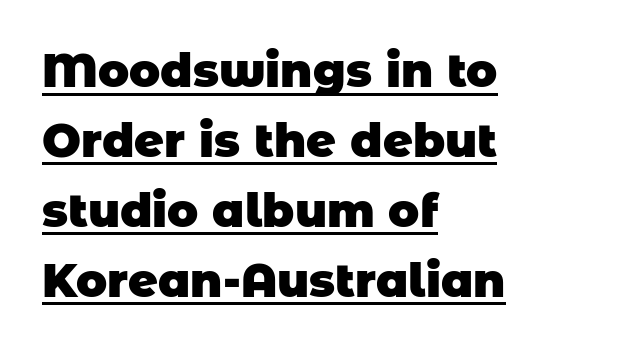
{"serif": "no", "bold": "yes", "weight": "heavy", "width": "normal", "stroke_contrast": "low", "x_height": "large", "monospaced": "no", "underline": "yes", "align": "left", "line_spacing": "normal", "line_spacing_ratio": 1.52, "letter_spacing": "normal", "letter_spacing_em": 0.0, "glyph_px": 46}
